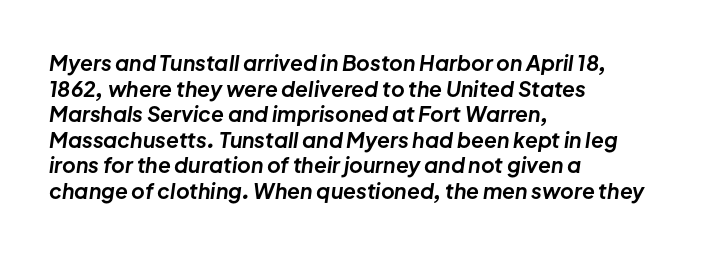
Descenders hang freely into open space. This sample is left-justified, so line endings fall wherever the words run out. Spacing between characters is what you'd get straight out of the box. Typographic density is high because the face is bold.
